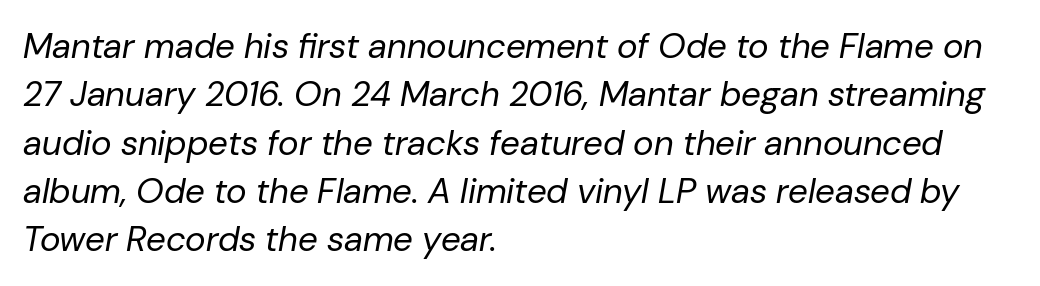
A normal amount of white space separates one row of letters from the next. The typeface has the unassuming heft of standard copy or less. Short and long lines alike share a common starting point at left. Letter spacing: default.
